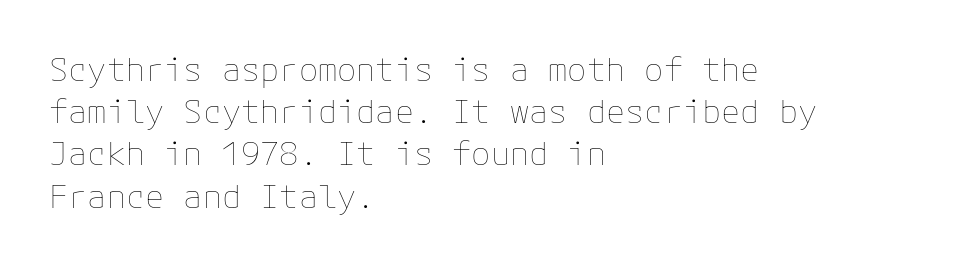
The image shows 32 px thin type, upright; set left-aligned, normal line spacing (1.32x), normal letter spacing, not underlined; low stroke contrast and a medium x-height.
